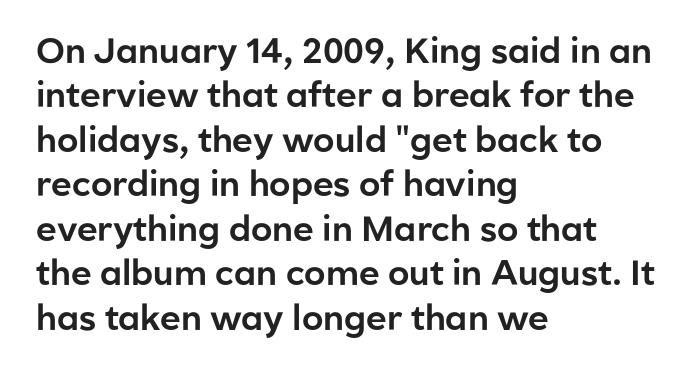
{"serif": "no", "italic": "no", "width": "normal", "stroke_contrast": "low", "x_height": "medium", "monospaced": "no", "underline": "no", "align": "left", "line_spacing": "normal", "line_spacing_ratio": 1.27, "letter_spacing": "normal", "letter_spacing_em": 0.0, "glyph_px": 35}
